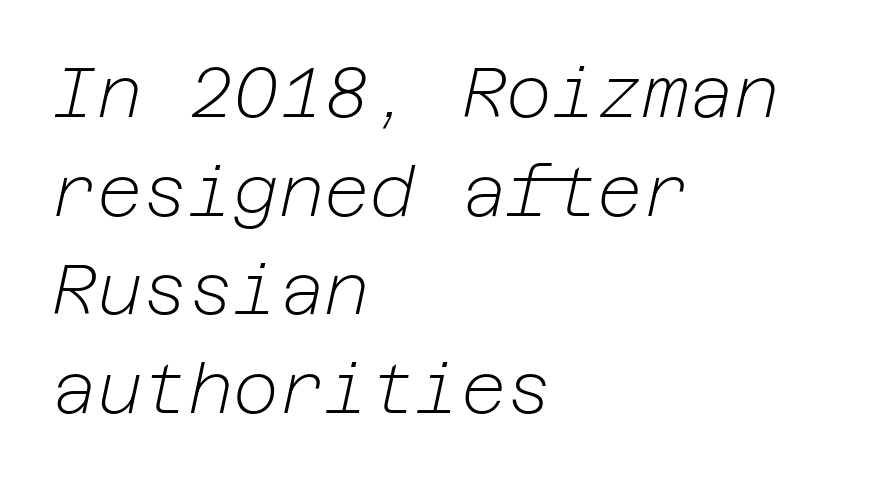
The rendering anchors every line to the left-hand side. Slanted lettering throughout. The passage shown has conventional tracking throughout. How would I describe the line gaps? Plain and ordinary. A bare baseline throughout the passage.
